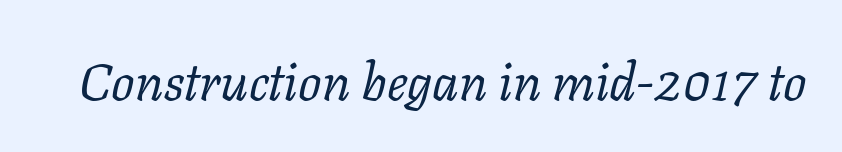
Q: Is the text bold? A: No.
Q: Is the text italic (slanted)? A: Yes, it leans right by about 11 degrees.
Q: Is the typeface a serif or a sans-serif typeface? A: Serif.
Q: Is the text underlined? A: No.
Q: Is the spacing between letters normal or unusually wide? A: Normal.
Q: Width (condensed, normal, or wide)? A: Normal.
Q: Stroke contrast? A: Low.
Q: x-height? A: Medium.
Q: Monospaced? A: No.
